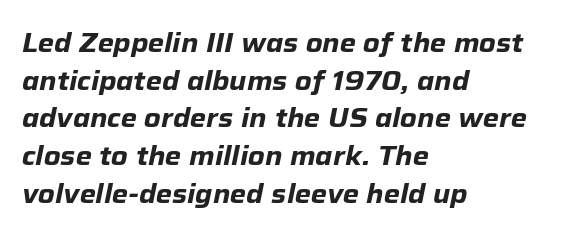
Q: Is the text bold? A: Yes.
Q: Is the text italic (slanted)? A: Yes, it leans right by about 12 degrees.
Q: Is the text underlined? A: No.
Q: How is the paragraph aligned? A: Left-aligned.
Q: Is the spacing between letters normal or unusually wide? A: Normal.
Q: Is the spacing between lines tight, normal or loose? A: Normal.
